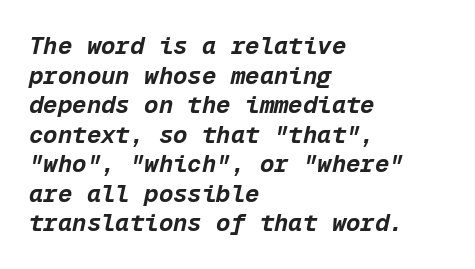
{"italic": "yes", "lean": "right", "slant_degrees": 12, "bold": "yes", "underline": "no", "align": "left", "line_spacing_ratio": 1.23, "letter_spacing": "normal", "letter_spacing_em": 0.0, "glyph_px": 24}
